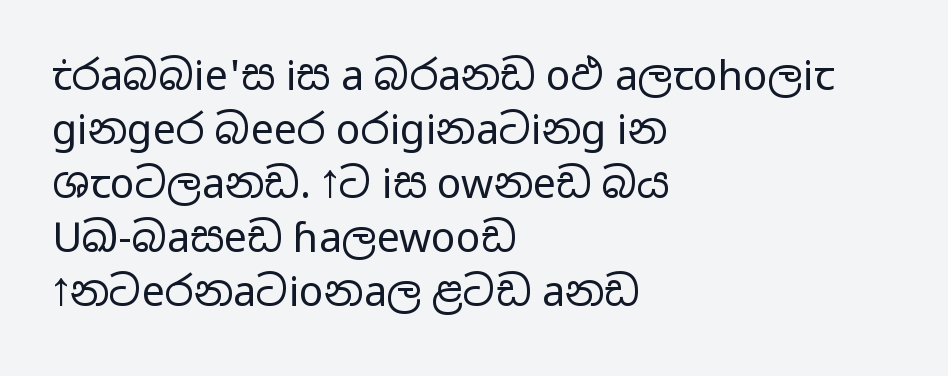
No italicization has been applied; the sample stays upright. Nobody touched the tracking dial on this one. The strip under each line holds only bare page. Summary of weight: not heavy and not bold.
